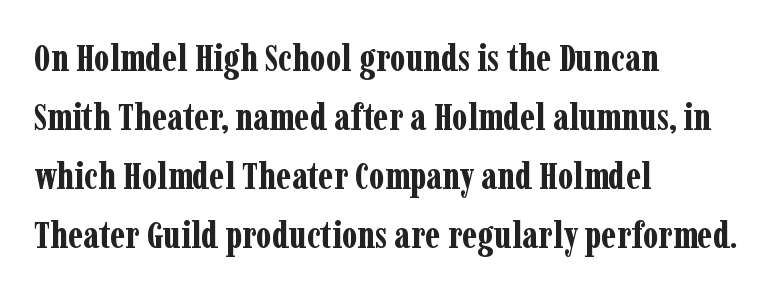
The leading is moderate, giving the passage an even texture. The rendering anchors every line to the left-hand side. Proportional: the letters do not fall into vertical columns. Typographic density is high because the face is bold.
